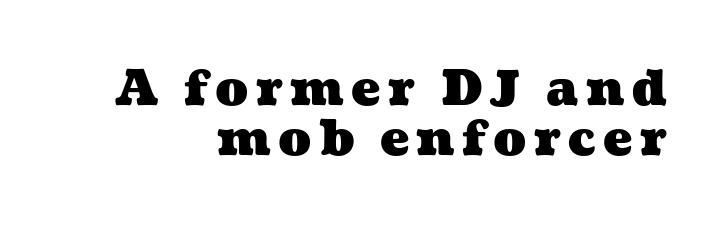
{"bold": "yes", "weight": "heavy", "width": "wide", "stroke_contrast": "medium", "x_height": "medium", "monospaced": "no", "underline": "no", "align": "right", "line_spacing": "tight", "line_spacing_ratio": 1.03, "glyph_px": 49}
